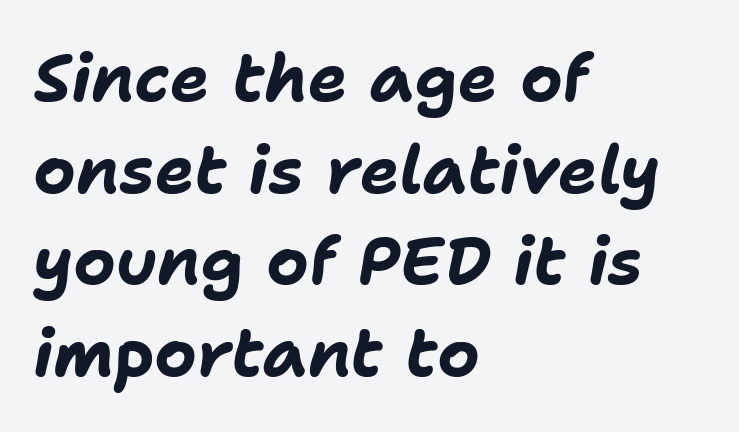
The typesetting leans heavy: a genuine bold. Slant detected: the letters are inclined. The space directly below the letters is spotless. A typesetter would call this proportional, since set widths differ per character. Nobody touched the tracking dial on this one. Line starts are locked; line ends wander.
